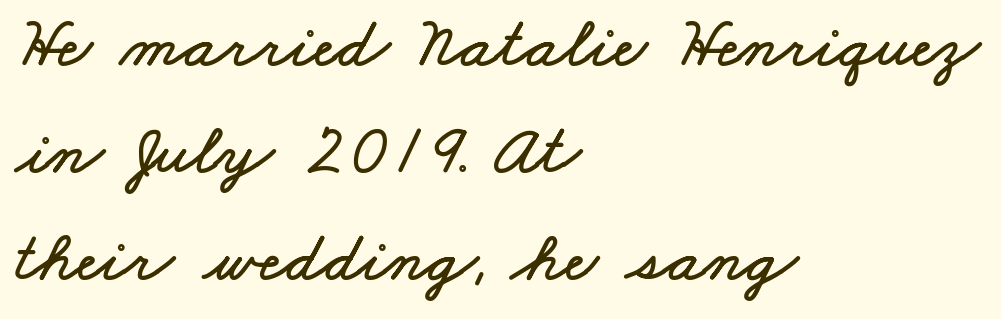
Q: Is the text underlined? A: No.
Q: How is the paragraph aligned? A: Left-aligned.
Q: Is the spacing between letters normal or unusually wide? A: Normal.
Q: Is the spacing between lines tight, normal or loose? A: Normal.
Q: Width (condensed, normal, or wide)? A: Wide.
Q: Stroke contrast? A: Low.
Q: x-height? A: Small.
Q: Monospaced? A: No.
